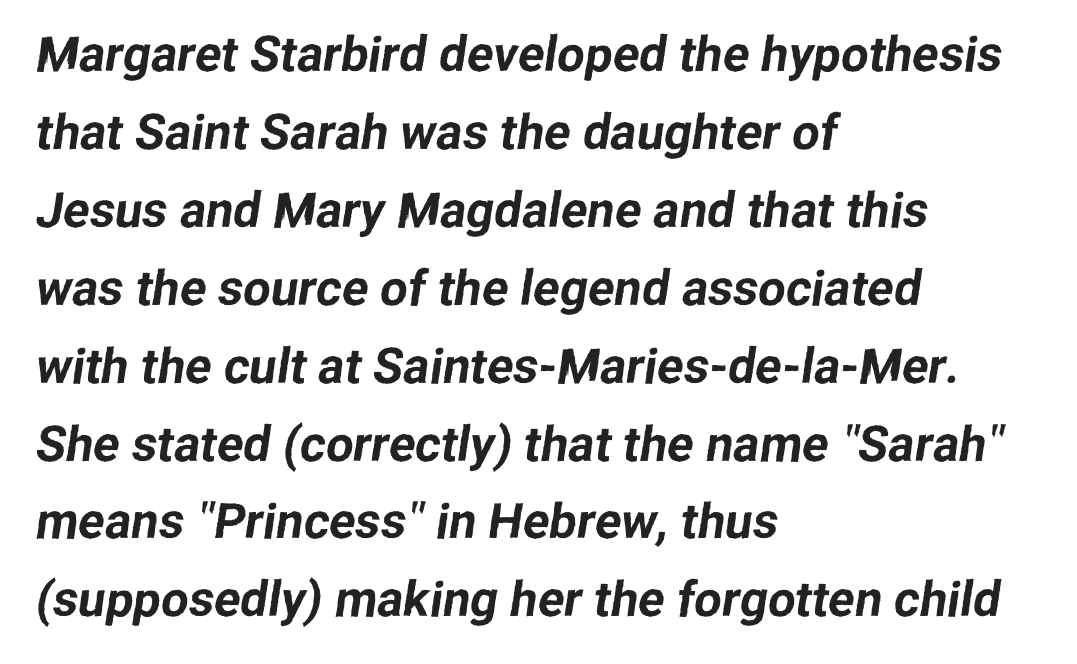
{"serif": "no", "width": "normal", "stroke_contrast": "low", "x_height": "medium", "monospaced": "no", "underline": "no", "align": "left", "line_spacing": "normal", "line_spacing_ratio": 1.59, "letter_spacing": "normal", "letter_spacing_em": 0.0, "glyph_px": 49}
